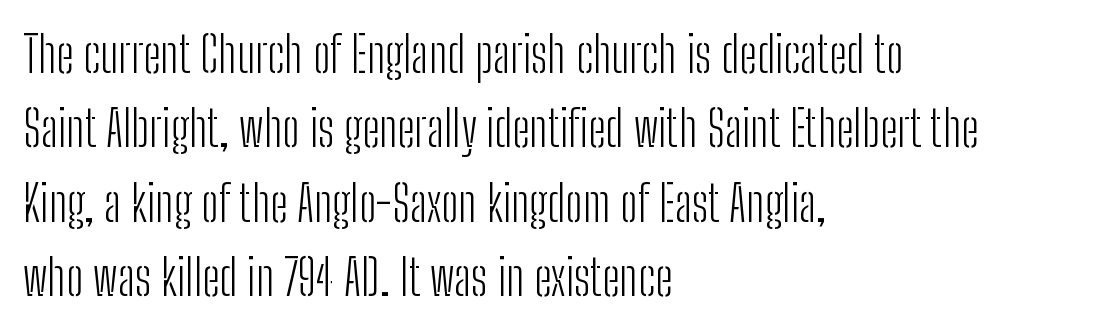
{"serif": "no", "italic": "no", "bold": "no", "weight": "light", "width": "condensed", "stroke_contrast": "low", "x_height": "medium", "monospaced": "no", "underline": "no", "align": "left", "line_spacing": "normal", "line_spacing_ratio": 1.49, "letter_spacing": "normal", "letter_spacing_em": 0.0, "glyph_px": 50}
